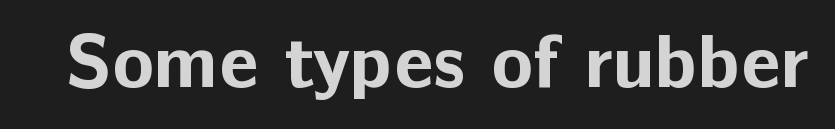
{"serif": "no", "italic": "no", "bold": "yes", "weight": "bold", "width": "normal", "stroke_contrast": "low", "x_height": "medium", "monospaced": "no", "underline": "no", "letter_spacing": "normal", "letter_spacing_em": 0.0, "glyph_px": 76}
